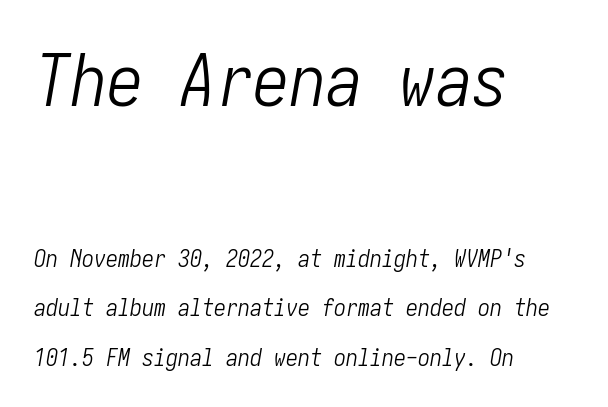
Q: Is the text bold? A: No.
Q: Is the text italic (slanted)? A: Yes, it leans right by about 10 degrees.
Q: Is the text underlined? A: No.
Q: How is the paragraph aligned? A: Left-aligned.
Q: Is the spacing between letters normal or unusually wide? A: Normal.
Q: Is the spacing between lines tight, normal or loose? A: Loose.
Q: Which block of text is set in a larger size, the first (top) or the second (bottom)? A: The first (top) one.
Q: Width (condensed, normal, or wide)? A: Condensed.
Q: Stroke contrast? A: Low.
Q: x-height? A: Medium.
